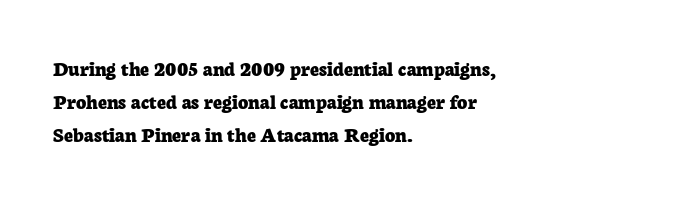
You'd pick this weight for a headline — it's a proper bold. The lettering holds an erect, upright posture throughout. Glance below the letters and you will spot only blank space. Layout note: lines flush left. Characters follow at the spacing the type designer built in. These lines sit exactly where default settings would place them.
